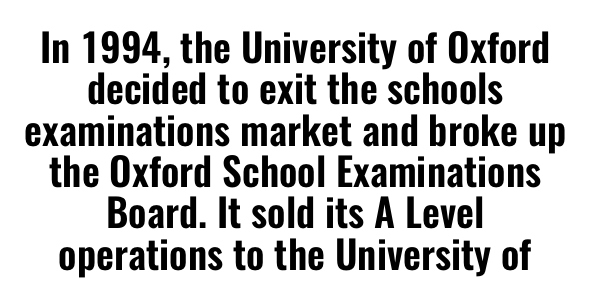
Q: Is the text italic (slanted)? A: No, it is upright.
Q: Is the typeface a serif or a sans-serif typeface? A: Sans-serif.
Q: Is the text underlined? A: No.
Q: How is the paragraph aligned? A: Centered.
Q: Is the spacing between letters normal or unusually wide? A: Normal.
Q: Is the spacing between lines tight, normal or loose? A: Tight.
Q: Width (condensed, normal, or wide)? A: Condensed.
Q: Stroke contrast? A: Low.
Q: x-height? A: Medium.
Q: Monospaced? A: No.
